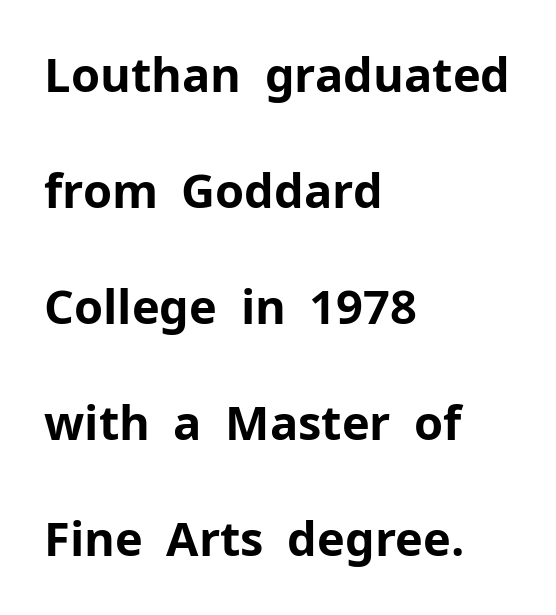
{"serif": "no", "italic": "no", "bold": "yes", "weight": "bold", "width": "normal", "stroke_contrast": "low", "x_height": "medium", "monospaced": "no", "underline": "no", "align": "left", "line_spacing": "loose", "line_spacing_ratio": 2.47, "letter_spacing": "normal", "letter_spacing_em": 0.0, "glyph_px": 47}
